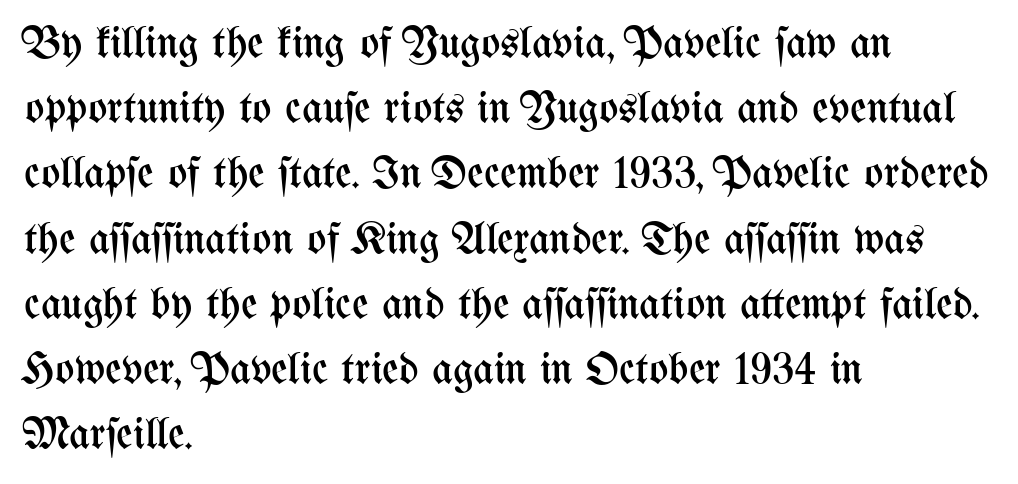
Q: Is the text bold? A: No.
Q: Is the text italic (slanted)? A: No, it is upright.
Q: Is the text underlined? A: No.
Q: How is the paragraph aligned? A: Left-aligned.
Q: Is the spacing between letters normal or unusually wide? A: Normal.
Q: Is the spacing between lines tight, normal or loose? A: Normal.
Q: Width (condensed, normal, or wide)? A: Condensed.
Q: Stroke contrast? A: Medium.
Q: x-height? A: Medium.
Q: Monospaced? A: No.
